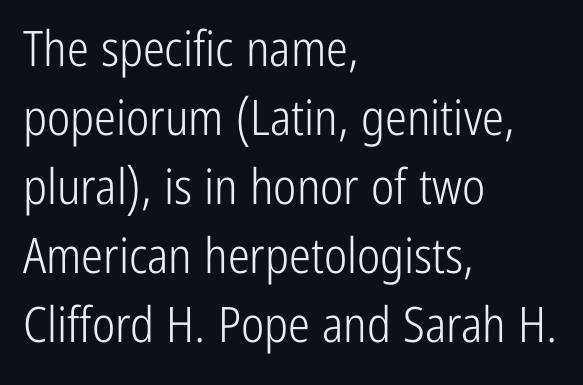
Q: Is the text bold? A: No.
Q: Is the text italic (slanted)? A: No, it is upright.
Q: Is the typeface a serif or a sans-serif typeface? A: Sans-serif.
Q: Is the text underlined? A: No.
Q: How is the paragraph aligned? A: Left-aligned.
Q: Is the spacing between letters normal or unusually wide? A: Normal.
Q: Is the spacing between lines tight, normal or loose? A: Normal.
Q: Width (condensed, normal, or wide)? A: Condensed.
Q: Stroke contrast? A: Low.
Q: x-height? A: Medium.
Q: Monospaced? A: No.
